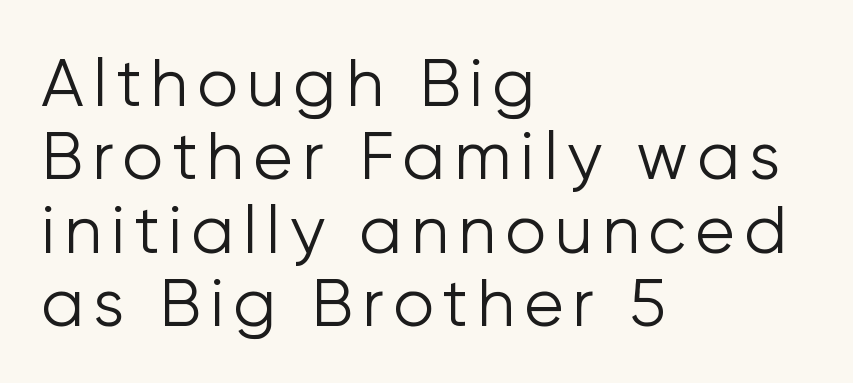
Q: Is the text bold? A: No.
Q: Is the text italic (slanted)? A: No, it is upright.
Q: Is the typeface a serif or a sans-serif typeface? A: Sans-serif.
Q: Is the text underlined? A: No.
Q: How is the paragraph aligned? A: Left-aligned.
Q: Is the spacing between lines tight, normal or loose? A: Tight.
Q: Width (condensed, normal, or wide)? A: Normal.
Q: Stroke contrast? A: Low.
Q: x-height? A: Medium.
Q: Monospaced? A: No.
